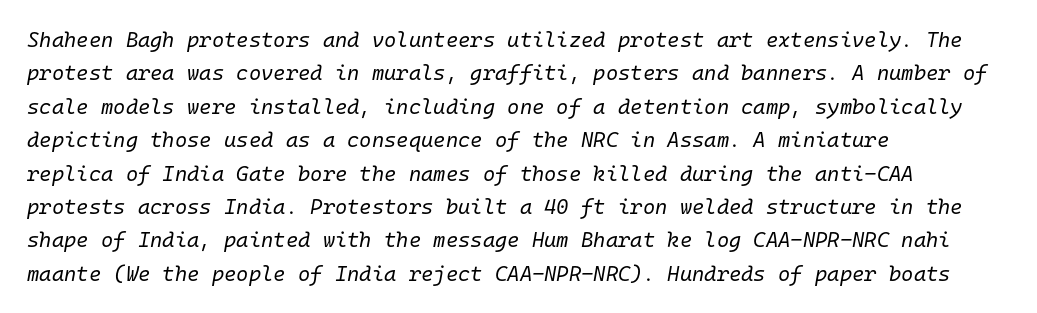
Default kerning and tracking; the words read as compact shapes. The glyphs are unaccompanied by any horizontal stroke below them. No extra ink here — the face is not bold. This sample keeps an unexceptional amount of space between lines. The passage shown leans; its letterforms are oblique.
